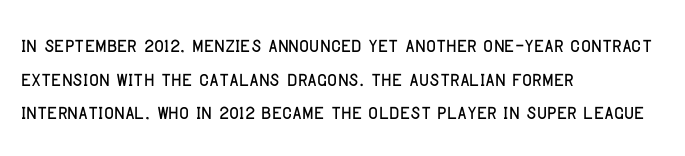
Q: Is the text italic (slanted)? A: No, it is upright.
Q: Is the text underlined? A: No.
Q: How is the paragraph aligned? A: Left-aligned.
Q: Is the spacing between letters normal or unusually wide? A: Normal.
Q: Is the spacing between lines tight, normal or loose? A: Normal.
